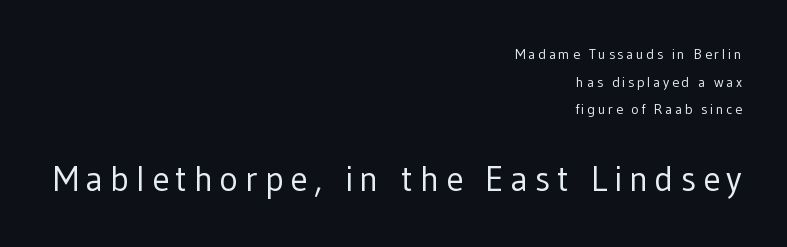
Q: Is the text bold? A: No.
Q: Is the text italic (slanted)? A: No, it is upright.
Q: Is the typeface a serif or a sans-serif typeface? A: Sans-serif.
Q: Is the text underlined? A: No.
Q: How is the paragraph aligned? A: Right-aligned.
Q: Is the spacing between lines tight, normal or loose? A: Loose.
Q: Which block of text is set in a larger size, the first (top) or the second (bottom)? A: The second (bottom) one.
Q: Width (condensed, normal, or wide)? A: Normal.
Q: Stroke contrast? A: Low.
Q: x-height? A: Medium.
Q: Monospaced? A: No.
